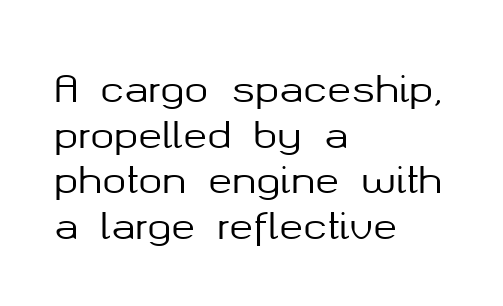
Q: Is the text italic (slanted)? A: No, it is upright.
Q: Is the typeface a serif or a sans-serif typeface? A: Sans-serif.
Q: Is the text underlined? A: No.
Q: How is the paragraph aligned? A: Left-aligned.
Q: Is the spacing between letters normal or unusually wide? A: Normal.
Q: Is the spacing between lines tight, normal or loose? A: Normal.
Q: Width (condensed, normal, or wide)? A: Normal.
Q: Stroke contrast? A: Medium.
Q: x-height? A: Medium.
Q: Monospaced? A: No.
